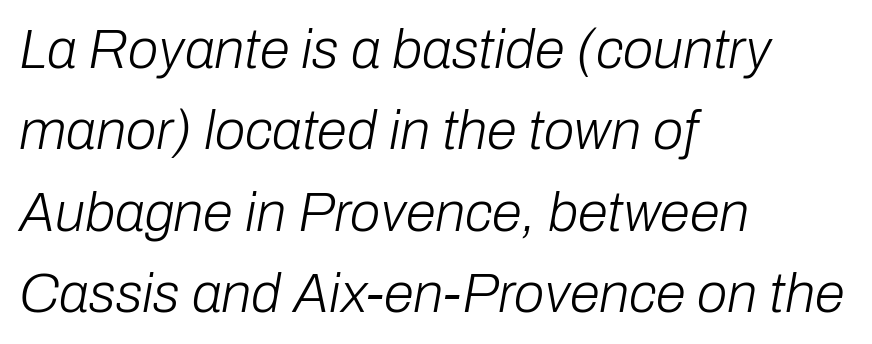
{"italic": "yes", "lean": "right", "slant_degrees": 10, "bold": "no", "weight": "light", "width": "normal", "stroke_contrast": "low", "x_height": "medium", "monospaced": "no", "underline": "no", "align": "left", "line_spacing": "normal", "line_spacing_ratio": 1.48, "letter_spacing": "normal", "letter_spacing_em": 0.0, "glyph_px": 55}
